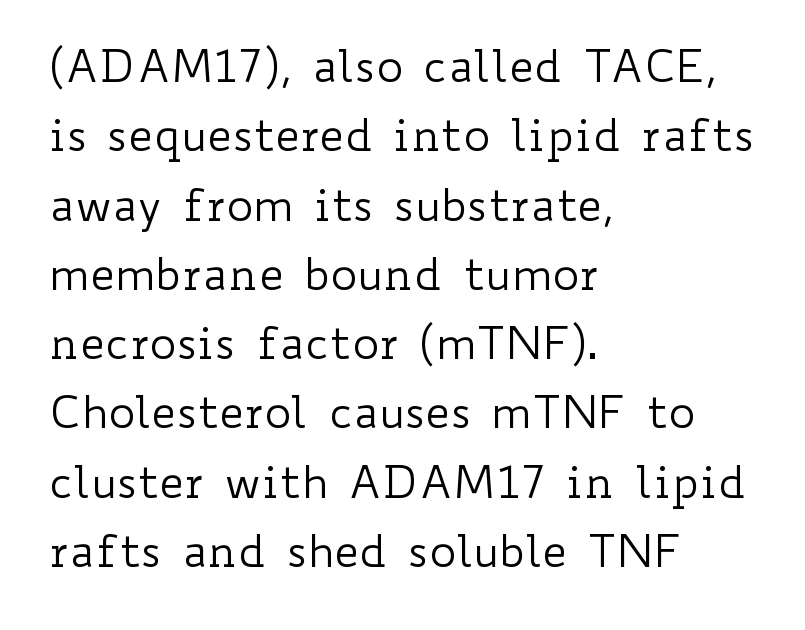
Varying glyph widths throughout — classic text-font behaviour. Nothing heavy about these letters — not bold at all. Every stem runs plumb, perpendicular to the baseline. The lines in this sample share a left origin and differ only in where they stop.
